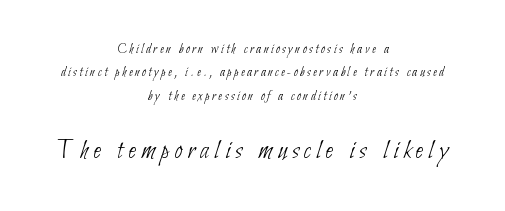
Check where the strokes stop: nothing finishes them off — pure sans. Baseline-to-baseline distance is the conventional proportion of letter height. Spacing verdict: proportional, widths tailored to each character. Weight: regular or lighter. The rag falls on both sides of this text block equally.
